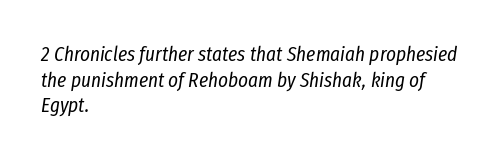
Quick note: italic. No extra tracking has been applied to these lines. Stem width sits at or under what a default text font uses. The foot of each line stays bare and open.
